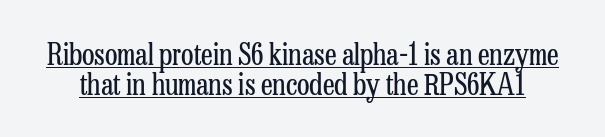
The image shows 29 px regular-weight, condensed serif type, upright; set tight line spacing (1.04x), normal letter spacing, underlined; low stroke contrast and a medium x-height.
